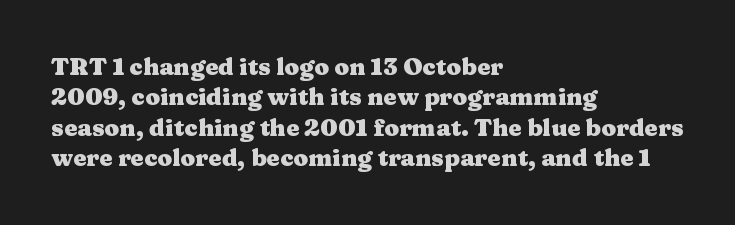
{"italic": "no", "bold": "yes", "underline": "no", "align": "left", "line_spacing": "normal", "line_spacing_ratio": 1.27, "letter_spacing": "normal", "letter_spacing_em": 0.0, "glyph_px": 24}
